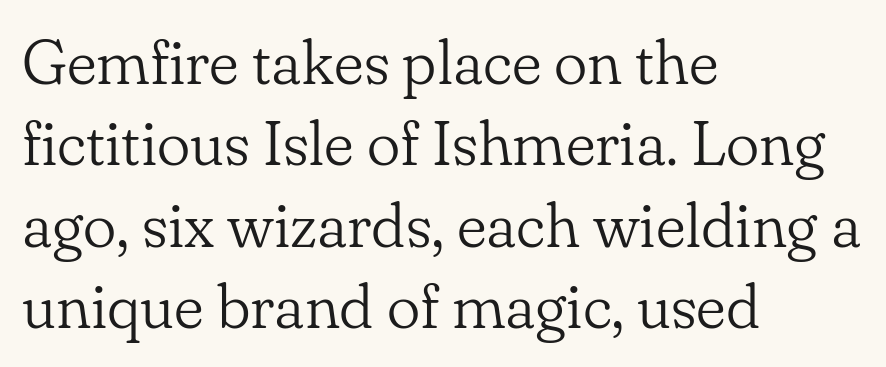
The image shows 63 px light serif type, upright; set left-aligned, normal line spacing (1.29x), normal letter spacing, not underlined; low stroke contrast and a small x-height.
